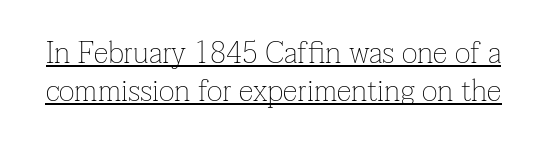
The image shows 30 px thin serif type, upright; set normal line spacing (1.26x), normal letter spacing, underlined; low stroke contrast and a medium x-height.
